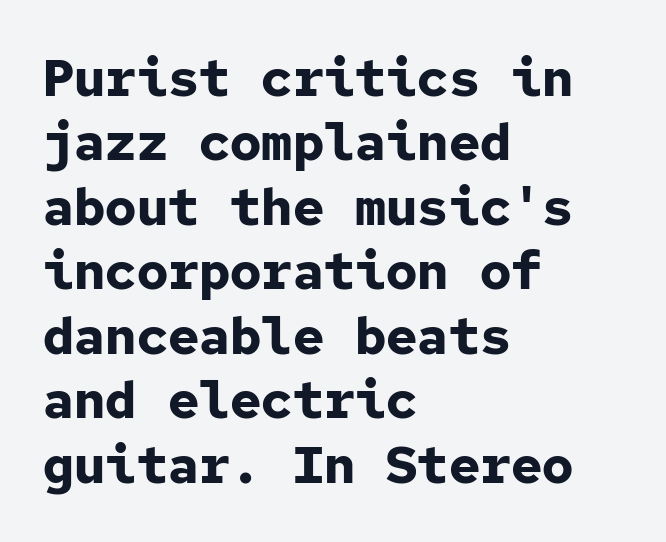
{"serif": "no", "italic": "no", "bold": "yes", "weight": "bold", "width": "normal", "stroke_contrast": "low", "x_height": "medium", "monospaced": "yes", "underline": "no", "align": "left", "line_spacing_ratio": 1.24, "letter_spacing": "normal", "letter_spacing_em": 0.0, "glyph_px": 52}
